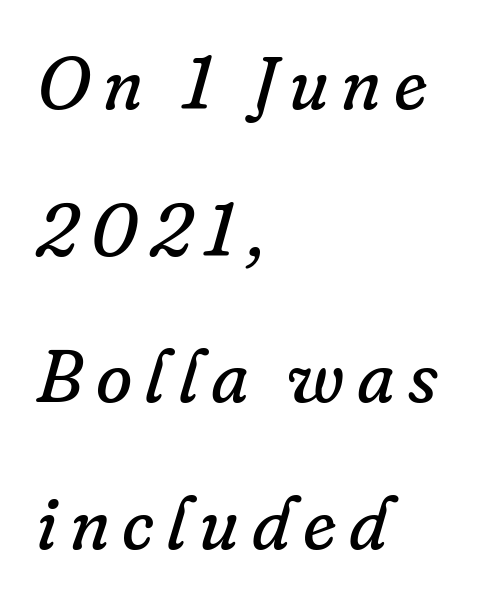
The gap between lines stays unmarked. These lines stand farther apart than default settings would place them. Would a proofreader flag this as italicized? Yes. The text block is weighted toward the left margin, trailing off unevenly rightward. The face used here is proportionally spaced, like ordinary book or web type. Counters stay open thanks to moderate or lighter strokes.
